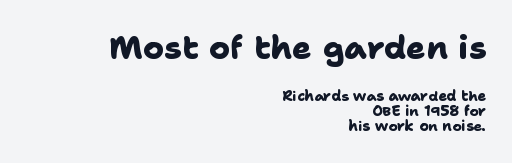
This is heavy type, rendered in bold. Letter spacing: default. Observe the absence of serifs on each vertical stroke in this sample. Character size in the leading block exceeds that of the trailing block. All the whitespace from short lines collects on the left. Underlining? Definitely not there.
